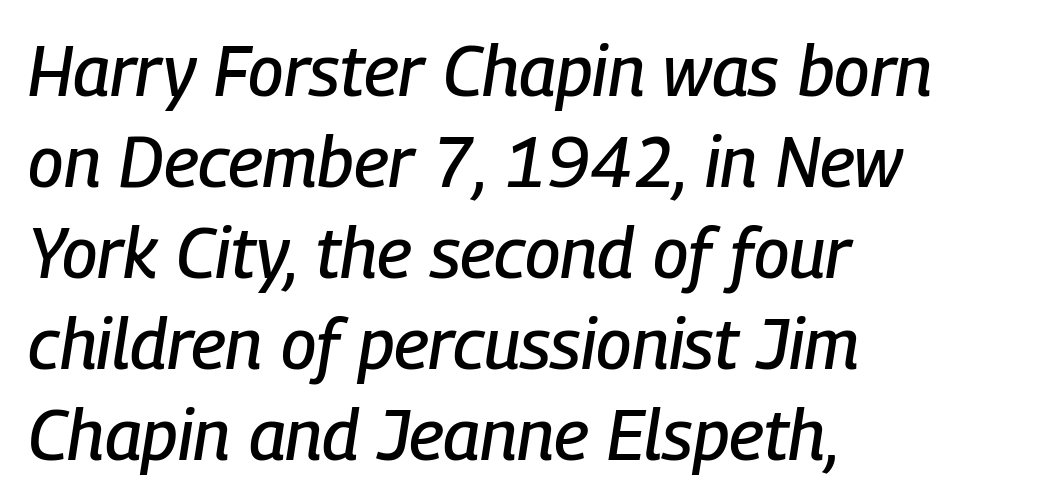
{"italic": "yes", "lean": "right", "slant_degrees": 9, "width": "condensed", "stroke_contrast": "low", "x_height": "medium", "monospaced": "no", "underline": "no", "align": "left", "line_spacing": "normal", "line_spacing_ratio": 1.3, "letter_spacing": "normal", "letter_spacing_em": 0.0, "glyph_px": 70}
